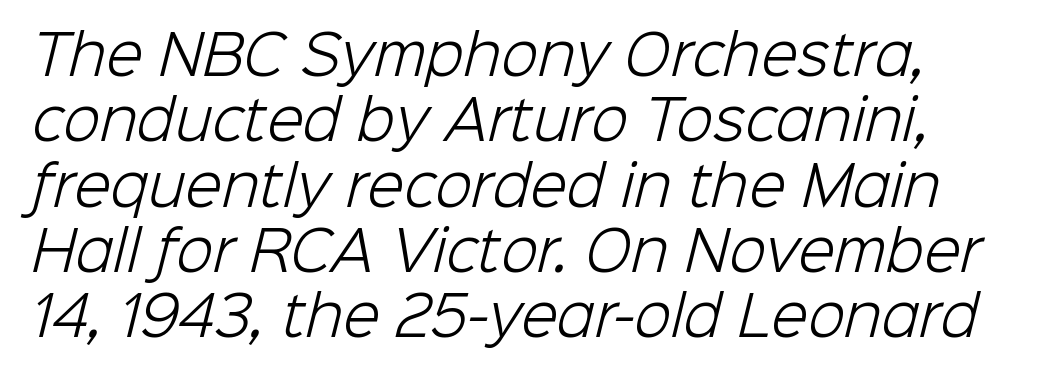
The image shows 54 px light sans-serif type; set line spacing 1.21x, normal letter spacing, not underlined; low stroke contrast and a medium x-height.
